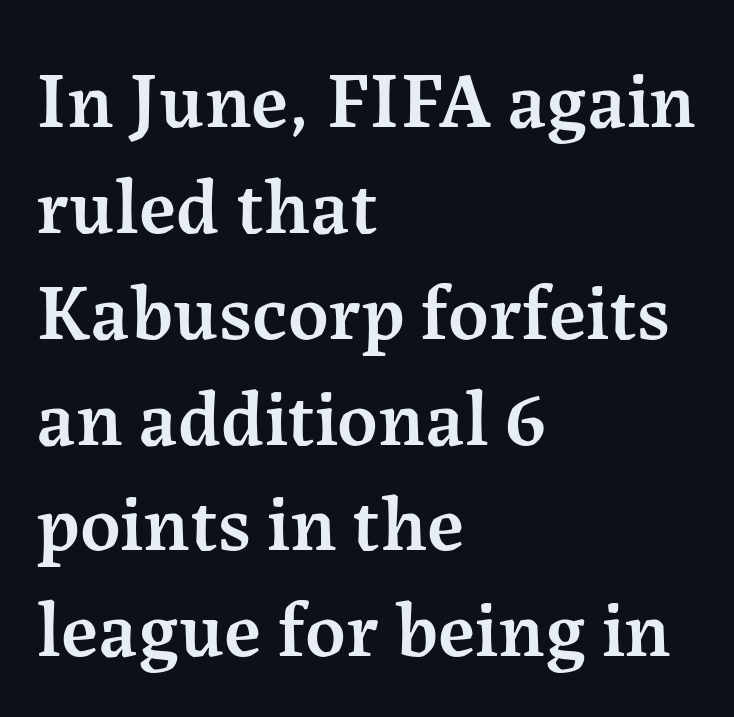
{"serif": "yes", "italic": "no", "bold": "semi", "weight": "semibold", "width": "normal", "stroke_contrast": "medium", "x_height": "medium", "monospaced": "no", "underline": "no", "align": "left", "line_spacing": "normal", "line_spacing_ratio": 1.34, "letter_spacing": "normal", "letter_spacing_em": 0.0, "glyph_px": 79}
